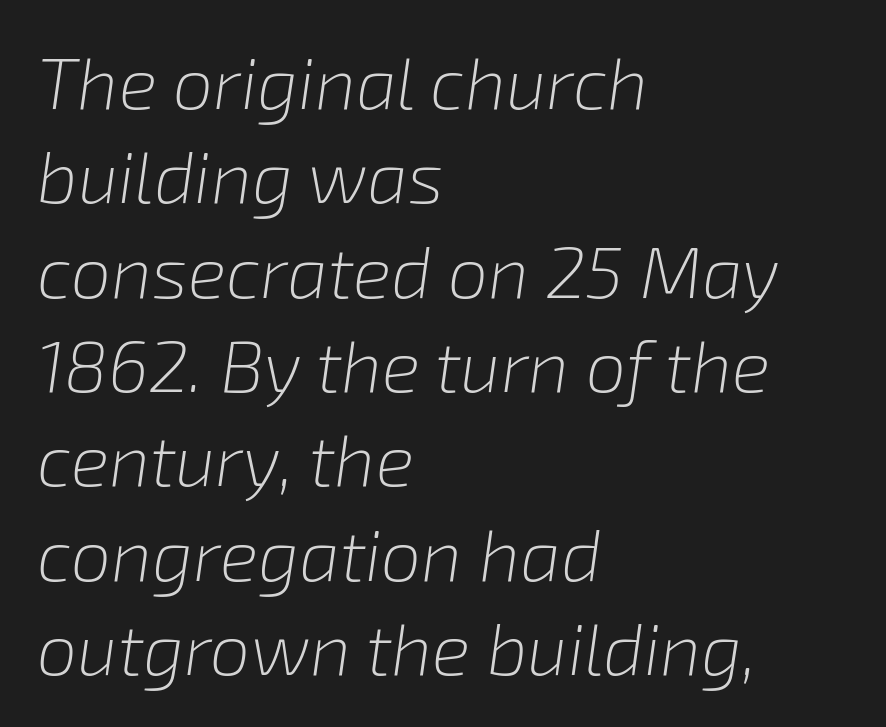
The image shows 72 px light type, italic (leaning right); set left-aligned, normal line spacing (1.31x), normal letter spacing, not underlined; low stroke contrast and a medium x-height.
